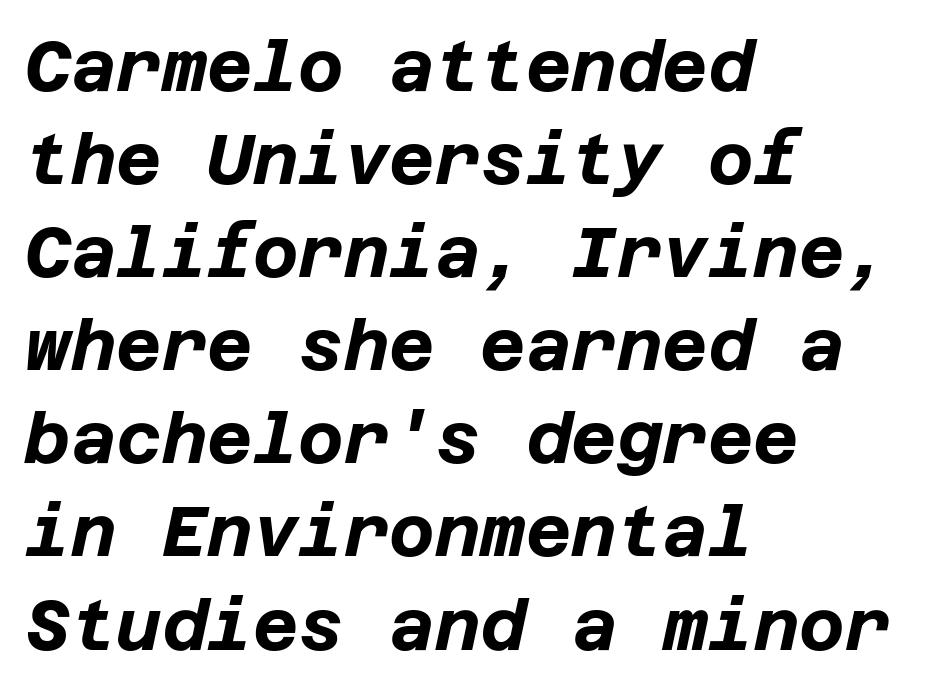
{"italic": "yes", "lean": "right", "slant_degrees": 12, "bold": "yes", "weight": "bold", "width": "normal", "stroke_contrast": "low", "x_height": "large", "underline": "no", "align": "left", "line_spacing": "normal", "line_spacing_ratio": 1.33, "letter_spacing": "normal", "letter_spacing_em": 0.0, "glyph_px": 70}
